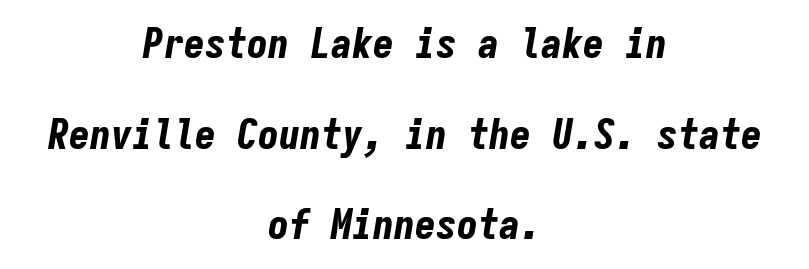
Q: Is the text bold? A: Yes.
Q: Is the text italic (slanted)? A: Yes, it leans right by about 9 degrees.
Q: Is the text underlined? A: No.
Q: How is the paragraph aligned? A: Centered.
Q: Is the spacing between letters normal or unusually wide? A: Normal.
Q: Is the spacing between lines tight, normal or loose? A: Loose.
Q: Width (condensed, normal, or wide)? A: Condensed.
Q: Stroke contrast? A: Low.
Q: x-height? A: Medium.
Q: Monospaced? A: Yes.
